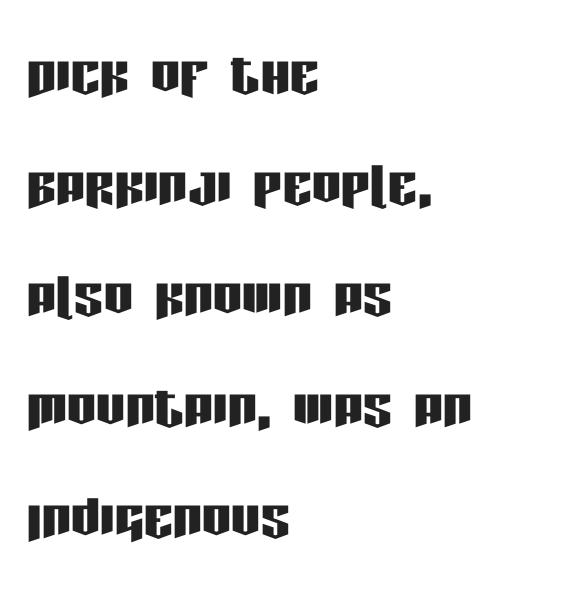
The image shows 73 px condensed sans-serif type, upright; set left-aligned, normal line spacing (1.52x), normal letter spacing, not underlined; low stroke contrast and a large x-height.
